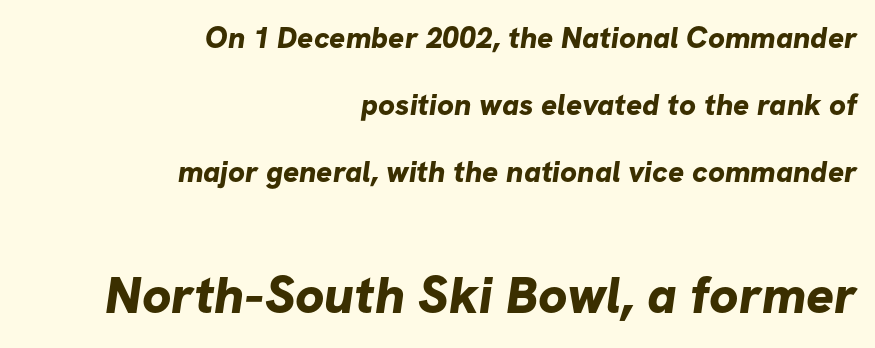
The image shows 52 px bold sans-serif type; set right-aligned, loose line spacing (2.24x), normal letter spacing, not underlined; the second (bottom) block is 1.73x larger; low stroke contrast and a medium x-height.
